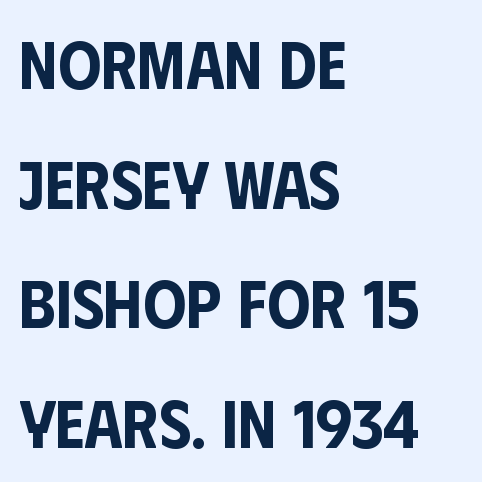
The image shows 68 px condensed sans-serif type, upright; set left-aligned, line spacing 1.76x, normal letter spacing, not underlined; low stroke contrast and a large x-height.
